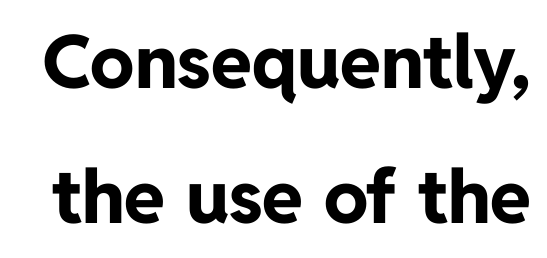
The glyphs in this specimen are sans serif. These lines were composed using upright roman letters. These lines are rendered in a variable-pitch font. The face used here has the dense, thick strokes of a bold. Each row of text sits above clean, open space.
